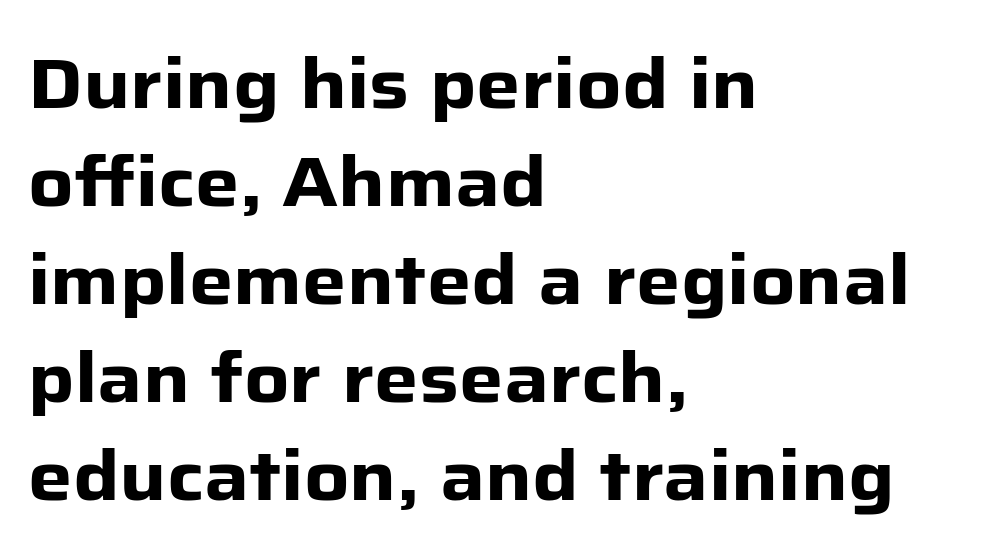
The image shows 70 px heavy sans-serif type, upright; set left-aligned, normal line spacing (1.4x), normal letter spacing, not underlined; low stroke contrast and a medium x-height.
